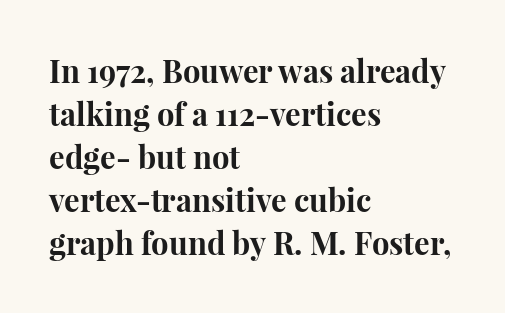
The rendering uses a moderate line-height, typical for paragraphs. How heavy is the stroke? Heavy — this is a bold. The words here are not underlined. Quick note: not italic, upright. No extra tracking has been applied to these lines. The passage shown is typeset with a serif family.
